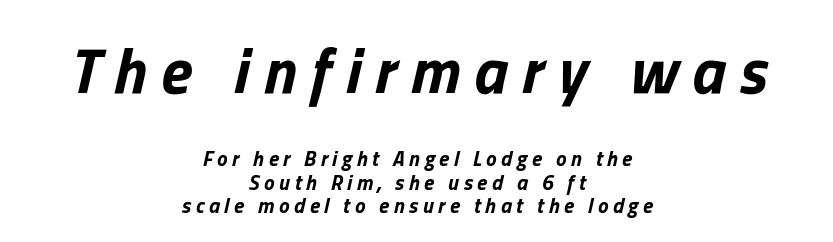
{"italic": "yes", "lean": "right", "slant_degrees": 13, "bold": "yes", "weight": "bold", "width": "normal", "stroke_contrast": "low", "x_height": "medium", "monospaced": "no", "underline": "no", "align": "center", "line_spacing": "tight", "line_spacing_ratio": 1.11, "letter_spacing": "wide", "letter_spacing_em": 0.22, "larger_block": "first", "size_ratio": 3.05, "glyph_px": 64}
